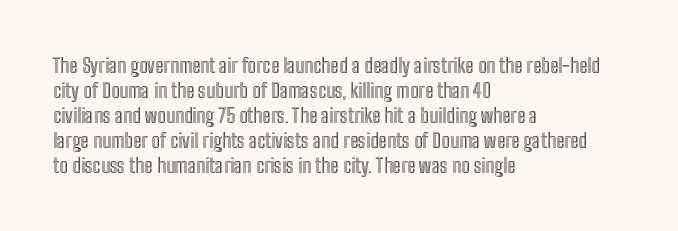
Q: Is the text italic (slanted)? A: No, it is upright.
Q: Is the text underlined? A: No.
Q: How is the paragraph aligned? A: Left-aligned.
Q: Is the spacing between letters normal or unusually wide? A: Normal.
Q: Is the spacing between lines tight, normal or loose? A: Normal.
